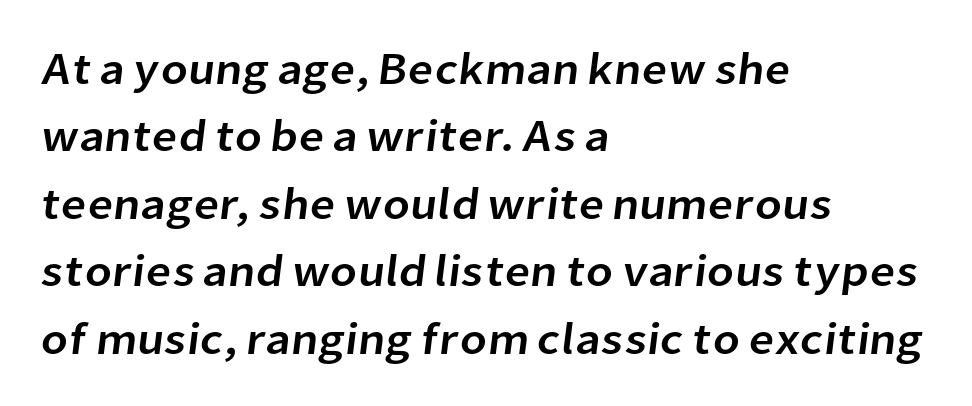
The rag falls on the right side of this text block. The letters carry no serifs — their stems end cleanly without finishing strokes. The space between consecutive lines is moderate. Each letter keeps its own natural width here, so spacing adapts to shape.
